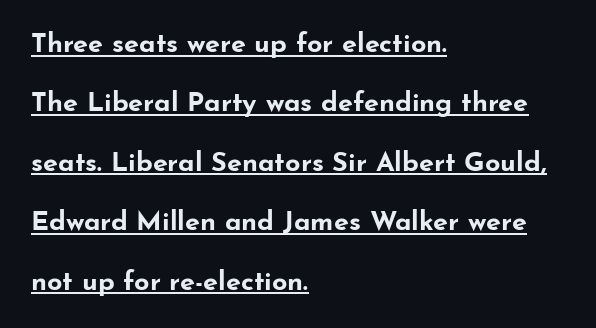
Q: Is the text bold? A: Yes.
Q: Is the text italic (slanted)? A: No, it is upright.
Q: Is the text underlined? A: Yes.
Q: How is the paragraph aligned? A: Left-aligned.
Q: Is the spacing between letters normal or unusually wide? A: Normal.
Q: Is the spacing between lines tight, normal or loose? A: Loose.
